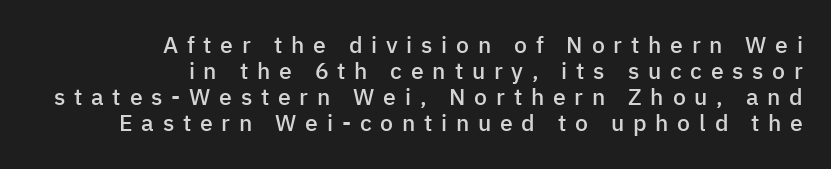
Q: Is the text bold? A: Semi-bold.
Q: Is the text italic (slanted)? A: No, it is upright.
Q: Is the text underlined? A: No.
Q: How is the paragraph aligned? A: Right-aligned.
Q: Is the spacing between letters normal or unusually wide? A: Unusually wide.
Q: Is the spacing between lines tight, normal or loose? A: Tight.
